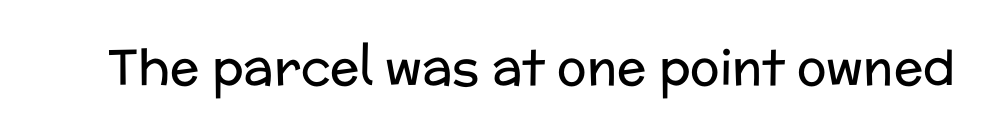
{"serif": "no", "italic": "no", "bold": "no", "weight": "regular", "width": "normal", "stroke_contrast": "low", "x_height": "medium", "monospaced": "no", "underline": "no", "letter_spacing": "normal", "letter_spacing_em": 0.0, "glyph_px": 49}
